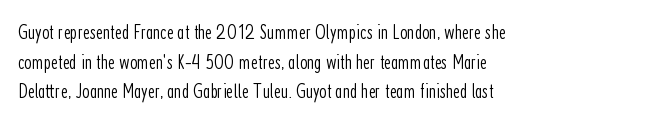
Quick note: underline off. Do the letters lean? They stand straight. The text block is weighted toward the left margin, trailing off unevenly rightward. This rendering leaves character spacing at its baseline value. Vertical spacing — default.
